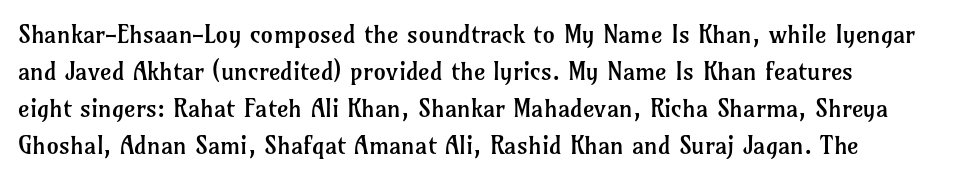
The image shows 25 px text type, upright; set normal line spacing (1.48x), normal letter spacing, not underlined.
